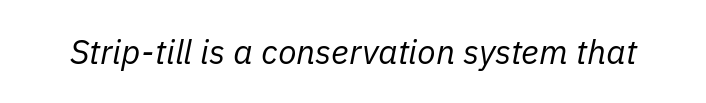
The image shows 34 px regular-weight type, italic (leaning right); set normal letter spacing, not underlined; low stroke contrast and a medium x-height.
